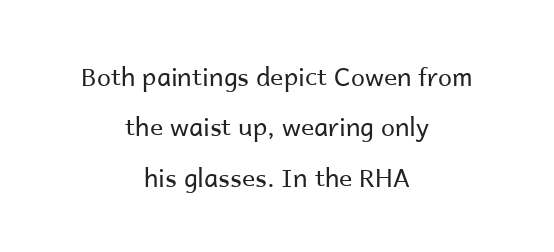
The image shows 25 px text type, upright; set centered, loose line spacing (2.02x), normal letter spacing, not underlined.
